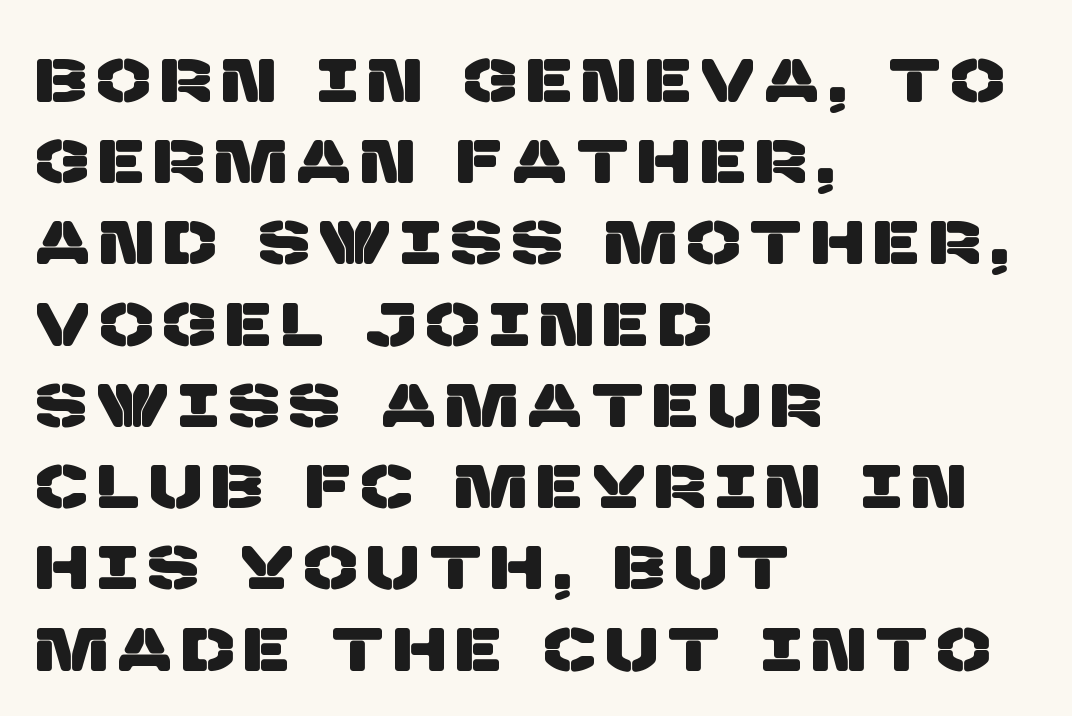
Q: Is the typeface a serif or a sans-serif typeface? A: Sans-serif.
Q: Is the text underlined? A: No.
Q: How is the paragraph aligned? A: Left-aligned.
Q: Is the spacing between lines tight, normal or loose? A: Normal.
Q: Width (condensed, normal, or wide)? A: Normal.
Q: Stroke contrast? A: Low.
Q: x-height? A: Large.
Q: Monospaced? A: No.
